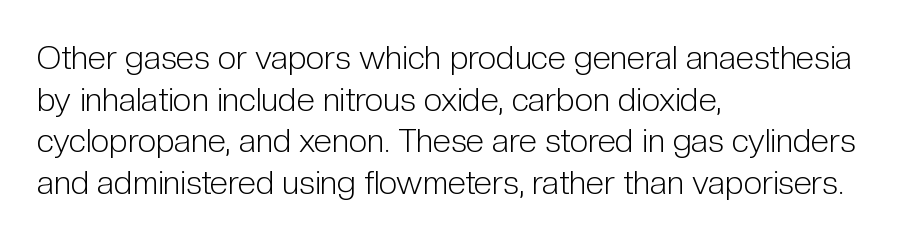
{"serif": "no", "italic": "no", "bold": "no", "weight": "light", "width": "condensed", "stroke_contrast": "low", "x_height": "medium", "monospaced": "no", "underline": "no", "align": "left", "line_spacing": "normal", "line_spacing_ratio": 1.26, "letter_spacing": "normal", "letter_spacing_em": 0.0, "glyph_px": 33}
